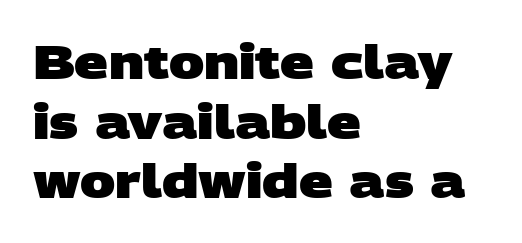
Q: Is the text bold? A: Yes.
Q: Is the typeface a serif or a sans-serif typeface? A: Sans-serif.
Q: Is the text underlined? A: No.
Q: How is the paragraph aligned? A: Left-aligned.
Q: Is the spacing between letters normal or unusually wide? A: Normal.
Q: Is the spacing between lines tight, normal or loose? A: Normal.
Q: Width (condensed, normal, or wide)? A: Wide.
Q: Stroke contrast? A: Low.
Q: x-height? A: Large.
Q: Monospaced? A: No.
